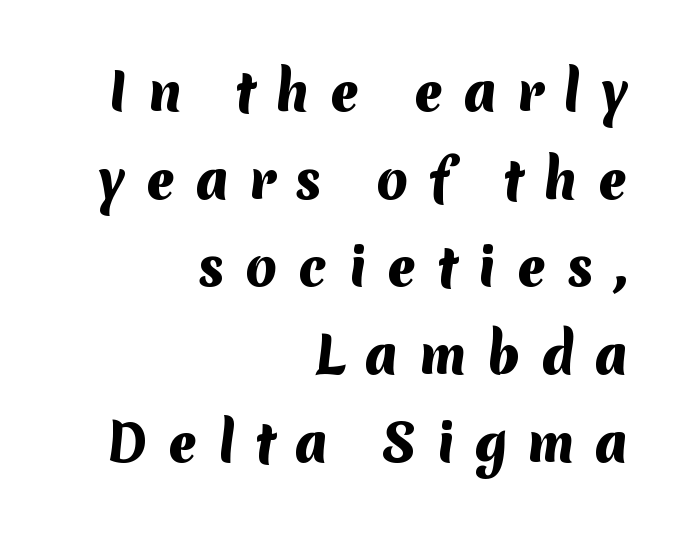
{"serif": "no", "bold": "yes", "weight": "heavy", "width": "normal", "stroke_contrast": "medium", "x_height": "medium", "monospaced": "no", "underline": "no", "align": "right", "line_spacing_ratio": 1.72, "letter_spacing": "wide", "letter_spacing_em": 0.39, "glyph_px": 51}
